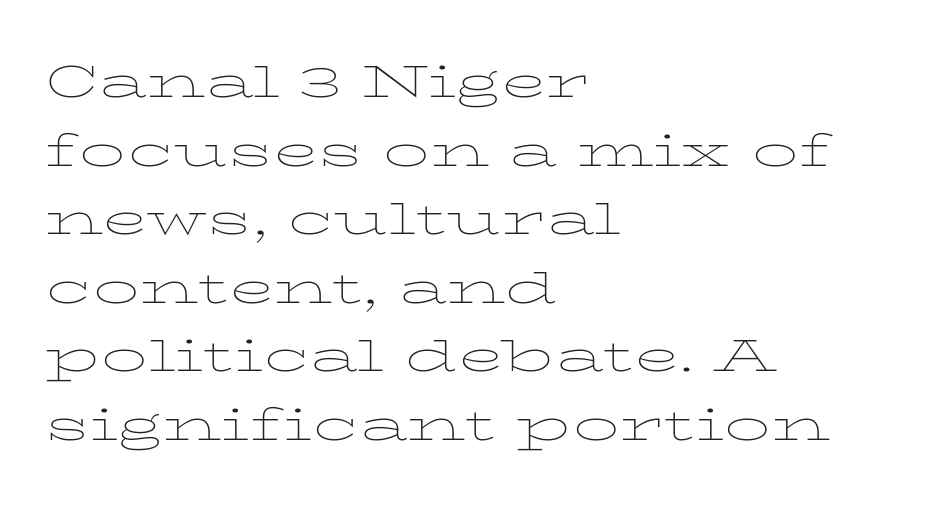
The image shows 46 px thin, wide serif type, upright; set left-aligned, normal line spacing (1.49x), normal letter spacing, not underlined; low stroke contrast and a medium x-height.
